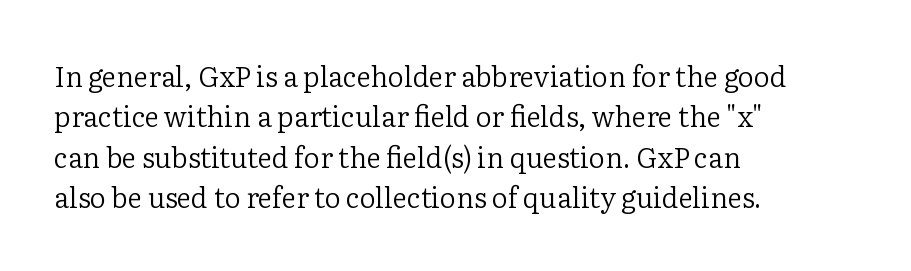
The image shows 28 px regular-weight serif type, upright; set left-aligned, normal line spacing (1.44x), normal letter spacing, not underlined; low stroke contrast and a medium x-height.
